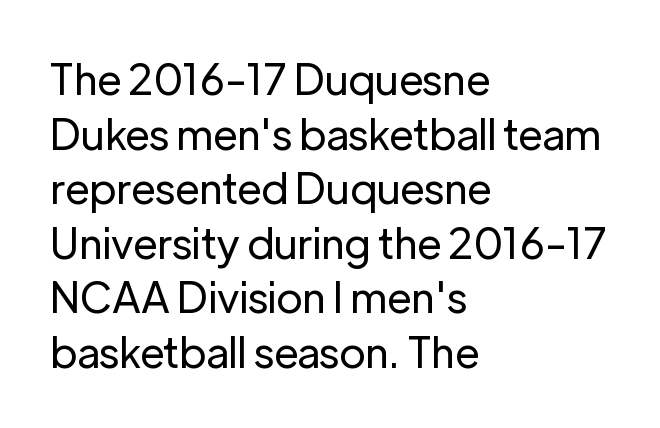
{"serif": "no", "italic": "no", "bold": "no", "weight": "regular", "width": "normal", "stroke_contrast": "low", "x_height": "medium", "monospaced": "no", "underline": "no", "align": "left", "line_spacing": "normal", "line_spacing_ratio": 1.3, "letter_spacing": "normal", "letter_spacing_em": 0.0, "glyph_px": 42}
